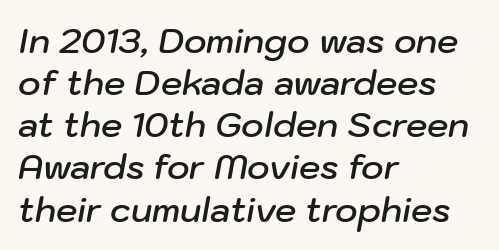
Q: Is the text bold? A: Semi-bold.
Q: Is the text italic (slanted)? A: Yes, it leans right by about 10 degrees.
Q: Is the text underlined? A: No.
Q: How is the paragraph aligned? A: Left-aligned.
Q: Is the spacing between letters normal or unusually wide? A: Normal.
Q: Width (condensed, normal, or wide)? A: Normal.
Q: Stroke contrast? A: Low.
Q: x-height? A: Medium.
Q: Monospaced? A: No.
